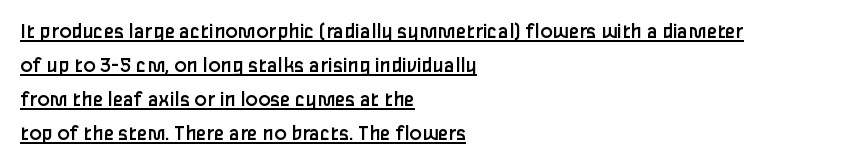
Q: Is the text bold? A: No.
Q: Is the text italic (slanted)? A: No, it is upright.
Q: Is the text underlined? A: Yes.
Q: How is the paragraph aligned? A: Left-aligned.
Q: Is the spacing between letters normal or unusually wide? A: Normal.
Q: Is the spacing between lines tight, normal or loose? A: Normal.
